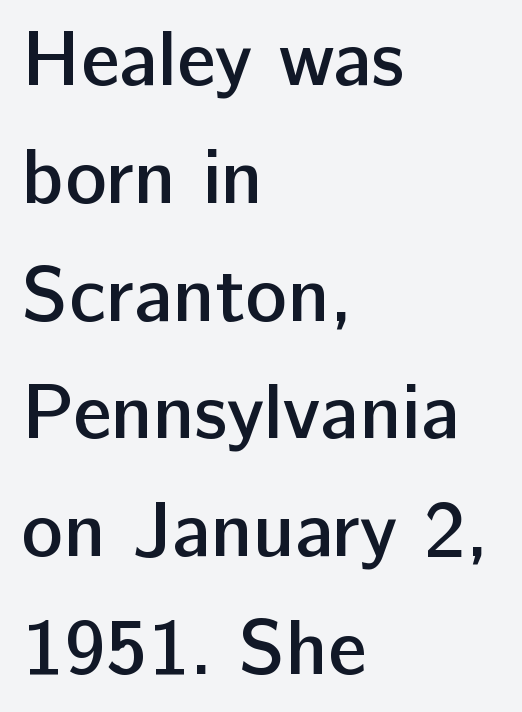
{"serif": "no", "italic": "no", "bold": "semi", "weight": "semibold", "width": "normal", "stroke_contrast": "low", "x_height": "medium", "monospaced": "no", "underline": "no", "align": "left", "line_spacing": "normal", "line_spacing_ratio": 1.51, "letter_spacing": "normal", "letter_spacing_em": 0.0, "glyph_px": 78}
